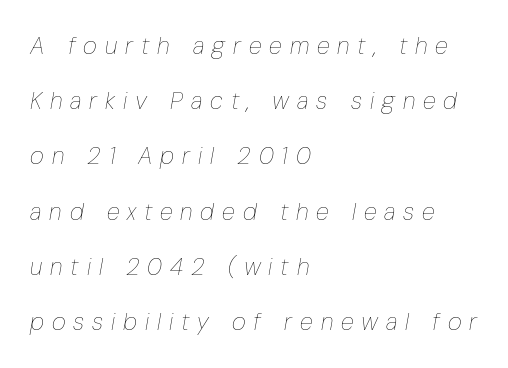
The image shows 24 px text type, italic (leaning right); set left-aligned, loose line spacing (2.3x), unusually wide letter spacing (+0.33 em), not underlined.
